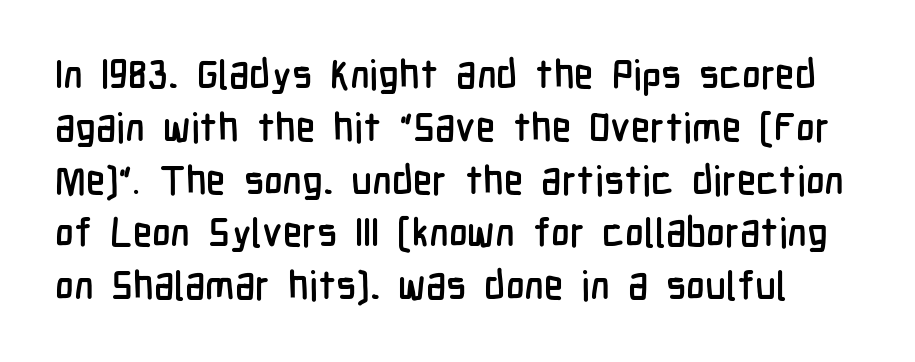
{"serif": "no", "italic": "no", "width": "condensed", "stroke_contrast": "low", "x_height": "medium", "monospaced": "no", "underline": "no", "line_spacing": "normal", "line_spacing_ratio": 1.32, "letter_spacing": "normal", "letter_spacing_em": 0.0, "glyph_px": 40}
